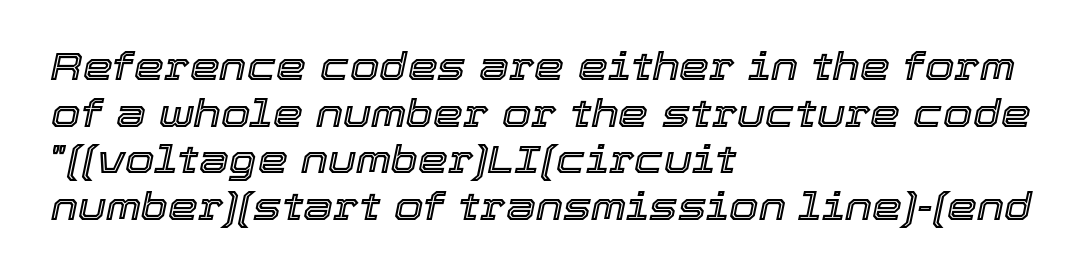
Each word holds together tightly as a unit, with standard inter-letter gaps. If you drew a ruler down the left edge, every line would touch it. Does the lettering tilt? It does — this is italic. Bare-footed words on every line. Looks like regular typesetting: each glyph gets only the width it needs.
